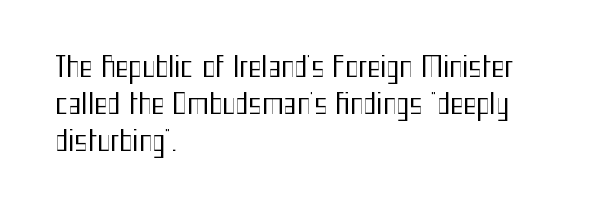
Q: Is the text bold? A: No.
Q: Is the text italic (slanted)? A: No, it is upright.
Q: Is the typeface a serif or a sans-serif typeface? A: Sans-serif.
Q: Is the text underlined? A: No.
Q: How is the paragraph aligned? A: Left-aligned.
Q: Is the spacing between letters normal or unusually wide? A: Normal.
Q: Is the spacing between lines tight, normal or loose? A: Normal.
Q: Width (condensed, normal, or wide)? A: Condensed.
Q: Stroke contrast? A: Medium.
Q: x-height? A: Medium.
Q: Monospaced? A: No.
